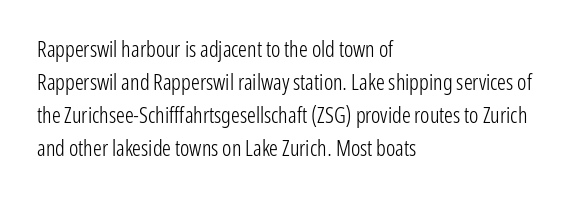
The image shows 22 px text type, upright; set left-aligned, normal line spacing (1.5x), normal letter spacing, not underlined.
